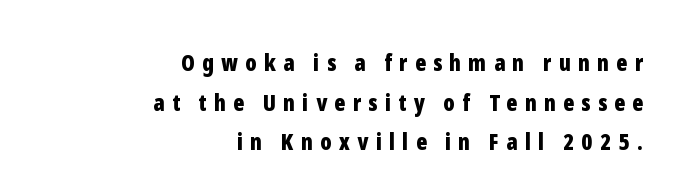
Stroke thickness is high; the sample reads as a true bold. How are the letters spaced? Widely, with obvious added tracking. Anything drawn beneath the words? Only blank space. Vertical strokes here are truly vertical. This sample is right-justified, so line beginnings fall wherever the words allow.
